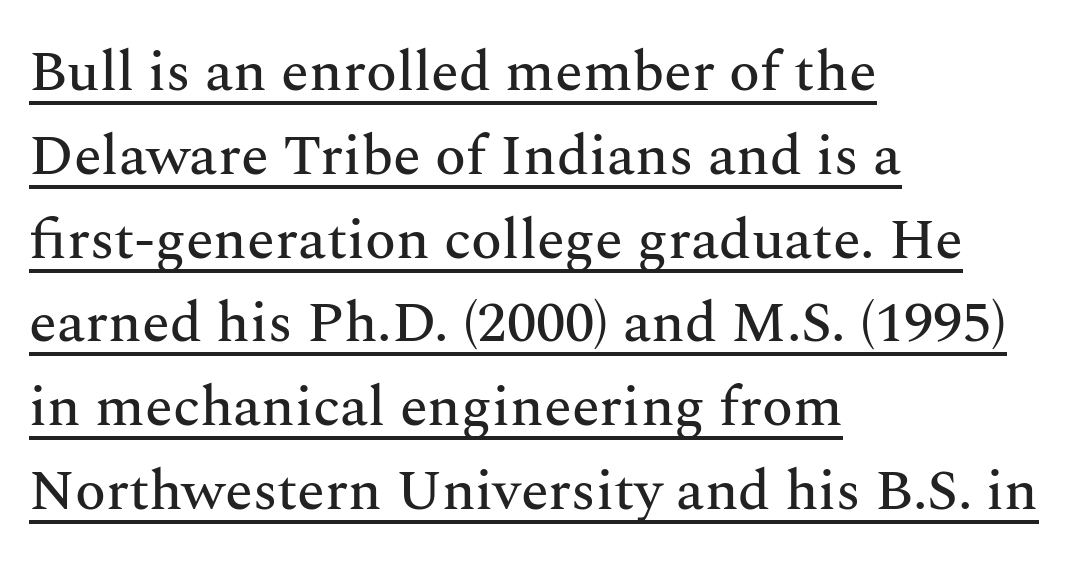
Q: Is the text italic (slanted)? A: No, it is upright.
Q: Is the typeface a serif or a sans-serif typeface? A: Serif.
Q: Is the text underlined? A: Yes.
Q: How is the paragraph aligned? A: Left-aligned.
Q: Is the spacing between letters normal or unusually wide? A: Normal.
Q: Is the spacing between lines tight, normal or loose? A: Normal.
Q: Width (condensed, normal, or wide)? A: Normal.
Q: Stroke contrast? A: Medium.
Q: x-height? A: Medium.
Q: Monospaced? A: No.
